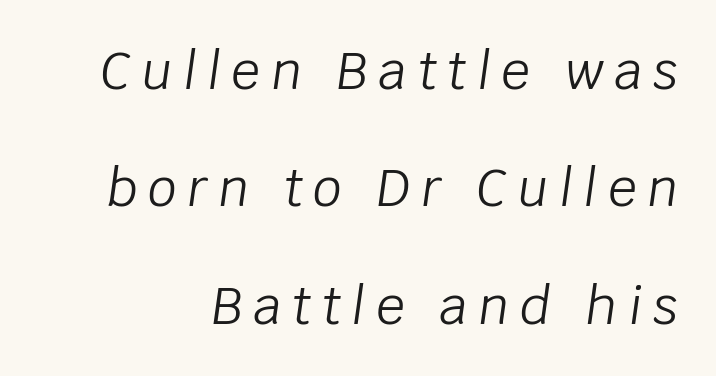
The image shows 51 px light type, italic (leaning right); set loose line spacing (2.3x), unusually wide letter spacing (+0.21 em), not underlined; low stroke contrast and a large x-height.
